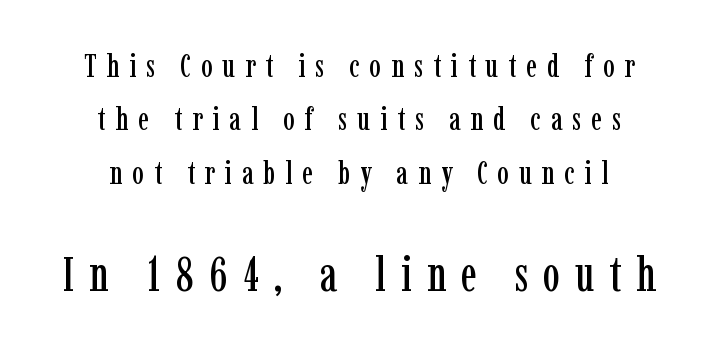
{"serif": "yes", "italic": "no", "width": "condensed", "stroke_contrast": "low", "x_height": "medium", "monospaced": "no", "underline": "no", "align": "center", "line_spacing": "normal", "line_spacing_ratio": 1.67, "letter_spacing": "wide", "letter_spacing_em": 0.31, "larger_block": "second", "size_ratio": 1.5, "glyph_px": 48}
